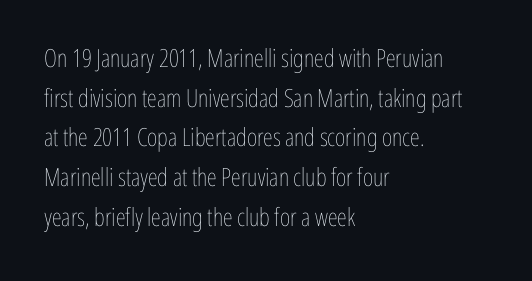
The image shows 25 px text type, upright; set left-aligned, normal line spacing (1.59x), normal letter spacing, not underlined.
